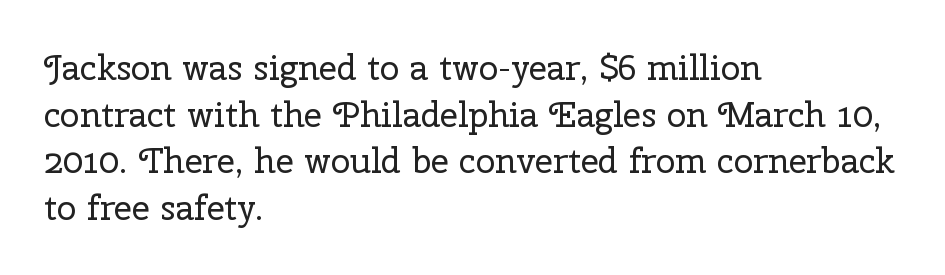
Underlining? Definitely not there. Here the designer chose a conventional face with non-uniform glyph widths. The letterforms sit at book weight or below. Ascenders rise straight up at ninety degrees.
